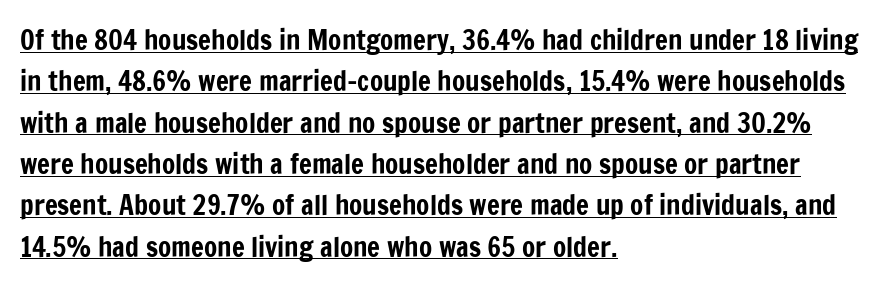
Q: Is the text italic (slanted)? A: No, it is upright.
Q: Is the text underlined? A: Yes.
Q: How is the paragraph aligned? A: Left-aligned.
Q: Is the spacing between letters normal or unusually wide? A: Normal.
Q: Is the spacing between lines tight, normal or loose? A: Normal.
